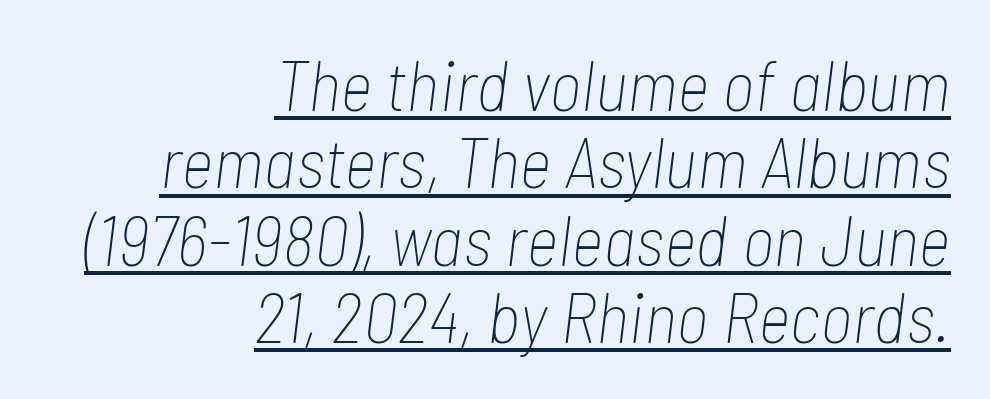
The image shows 71 px thin, condensed type, italic (leaning right); set right-aligned, tight line spacing (1.09x), normal letter spacing, underlined; low stroke contrast and a medium x-height.
